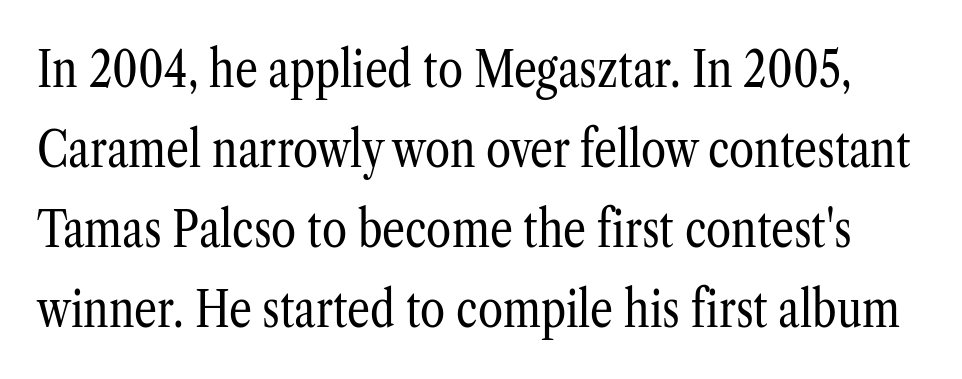
This sample has the flowing, uneven cadence of proportional lettering. The characters display serif detailing at their extremities. Normally led — the rows are evenly, conventionally spaced. Caption: standard tracking, unaltered. When letters stand straight like this, we call the style roman or upright. The font sits on the lighter half of the weight spectrum, regular included.
